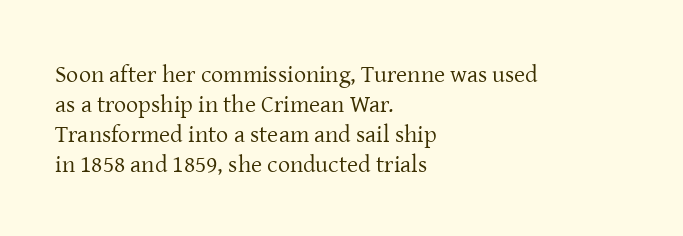
Honestly, there is no underline to notice here at all. The font's upright variant was chosen for this text. Horizontally, the lines are justified to the leading edge only. Bold? No — there's no thickening of the strokes.
